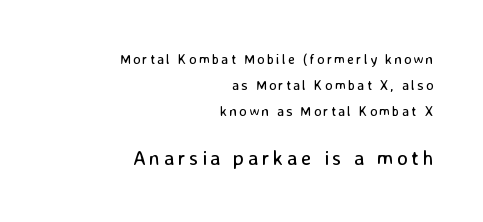
Q: Is the text bold? A: No.
Q: Is the text italic (slanted)? A: No, it is upright.
Q: Is the text underlined? A: No.
Q: How is the paragraph aligned? A: Right-aligned.
Q: Which block of text is set in a larger size, the first (top) or the second (bottom)? A: The second (bottom) one.
